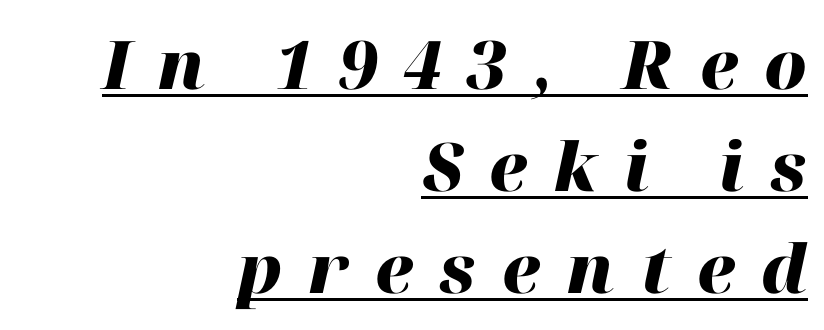
Q: Is the text bold? A: Yes.
Q: Is the text italic (slanted)? A: Yes, it leans right by about 12 degrees.
Q: Is the text underlined? A: Yes.
Q: How is the paragraph aligned? A: Right-aligned.
Q: Is the spacing between letters normal or unusually wide? A: Unusually wide.
Q: Is the spacing between lines tight, normal or loose? A: Normal.
Q: Width (condensed, normal, or wide)? A: Normal.
Q: Stroke contrast? A: High.
Q: x-height? A: Medium.
Q: Monospaced? A: No.
